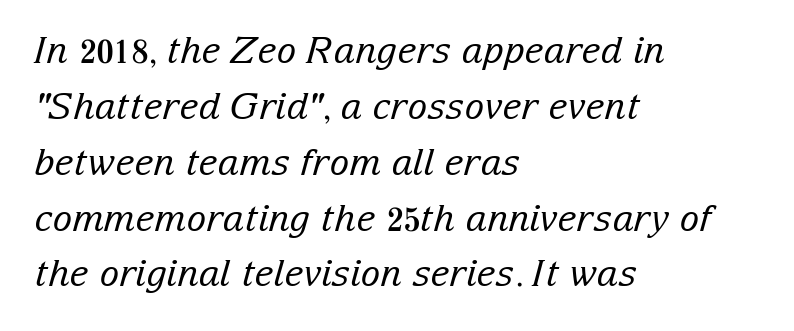
The image shows 37 px regular-weight serif type, italic (leaning right); set left-aligned, normal line spacing (1.51x), normal letter spacing, not underlined; low stroke contrast and a medium x-height.
